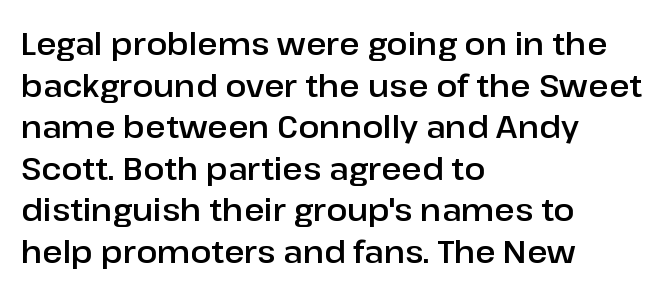
The lines are quadded left. In terms of posture, this sample is upright. No feet cap the strokes, marking this as sans-serif type. Each new line begins a customary step beneath the previous one.
